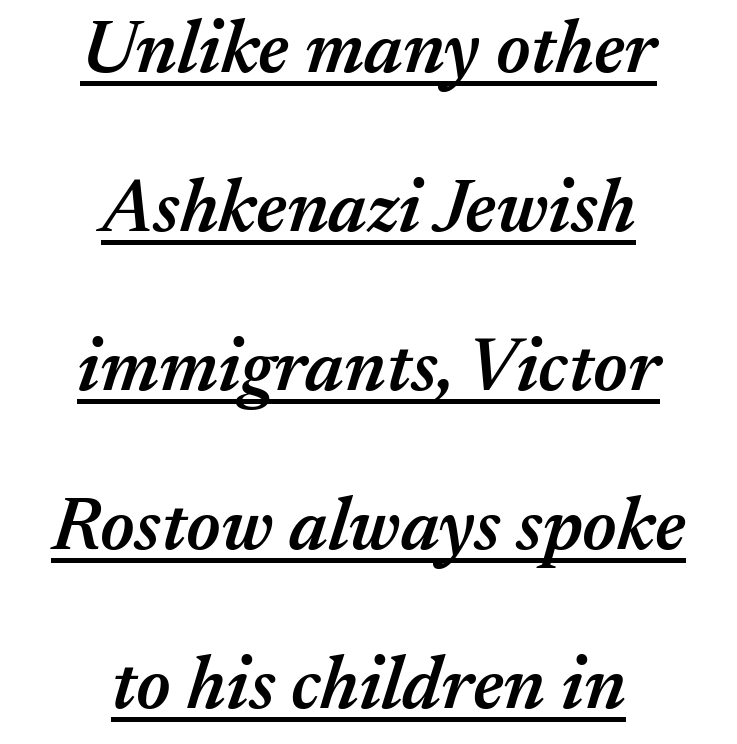
The image shows 75 px semibold type, italic (leaning right); set centered, loose line spacing (2.12x), normal letter spacing, underlined; medium stroke contrast and a medium x-height.
